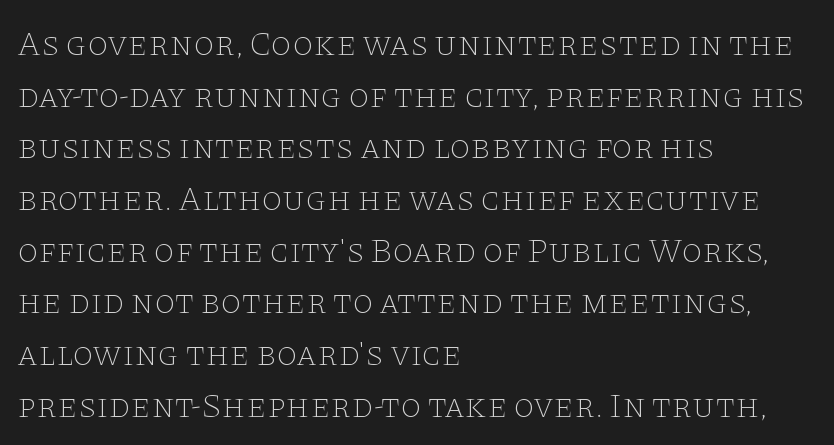
The gaps between neighbouring characters are ordinary and unremarkable. Plain, unruled lines of type. These lines stack with their left ends in a neat column. Italic? Not at all — the glyphs are vertical. A typesetter would label this face a serif.
